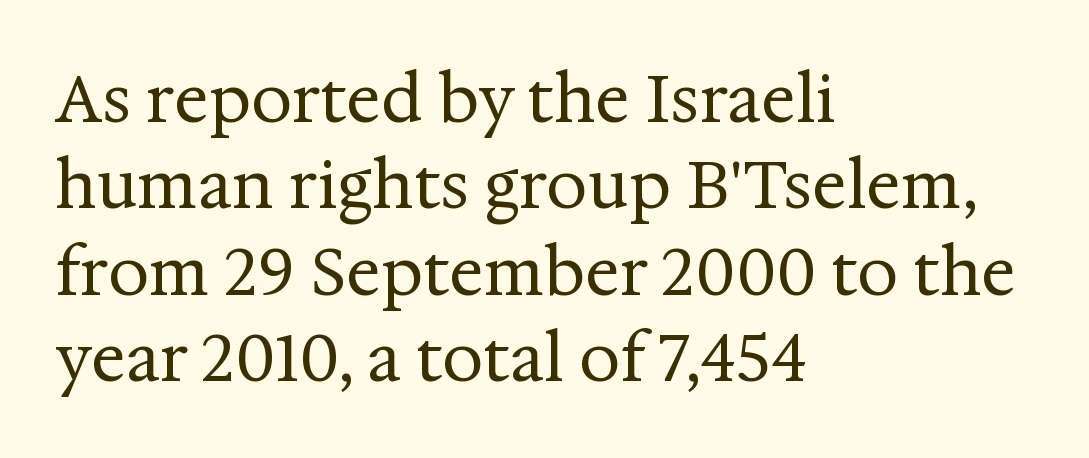
The image shows 65 px regular-weight serif type, upright; set left-aligned, normal line spacing (1.33x), normal letter spacing, not underlined; medium stroke contrast and a medium x-height.
